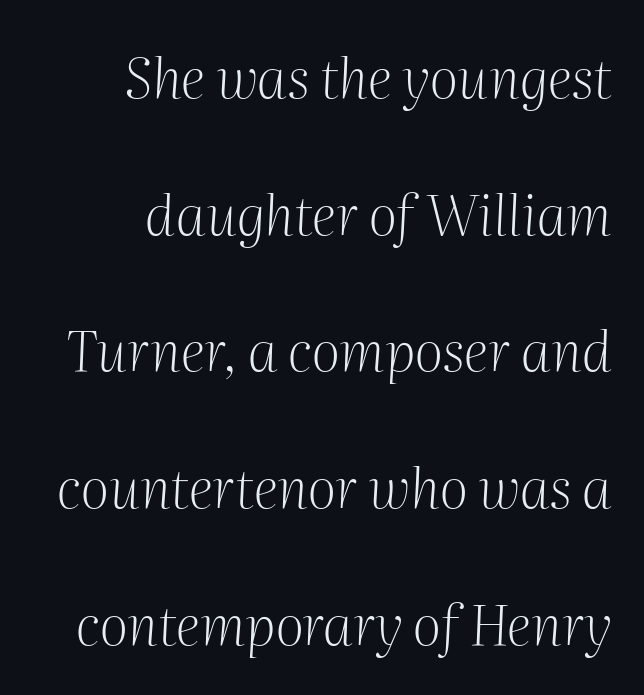
Q: Is the text bold? A: No.
Q: Is the text italic (slanted)? A: Yes, it leans right by about 2 degrees.
Q: Is the typeface a serif or a sans-serif typeface? A: Serif.
Q: Is the text underlined? A: No.
Q: How is the paragraph aligned? A: Right-aligned.
Q: Is the spacing between letters normal or unusually wide? A: Normal.
Q: Is the spacing between lines tight, normal or loose? A: Loose.
Q: Width (condensed, normal, or wide)? A: Normal.
Q: Stroke contrast? A: Medium.
Q: x-height? A: Medium.
Q: Monospaced? A: No.
